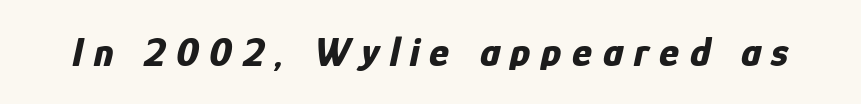
{"italic": "yes", "lean": "right", "slant_degrees": 12, "bold": "yes", "weight": "bold", "width": "condensed", "stroke_contrast": "low", "x_height": "medium", "monospaced": "no", "underline": "no", "letter_spacing": "wide", "letter_spacing_em": 0.25, "glyph_px": 42}
